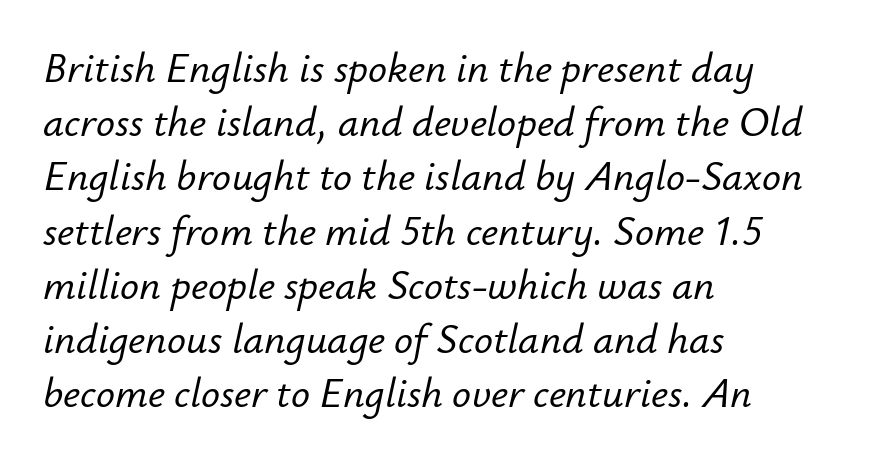
{"italic": "yes", "lean": "right", "slant_degrees": 12, "width": "normal", "stroke_contrast": "low", "x_height": "small", "monospaced": "no", "underline": "no", "align": "left", "line_spacing": "normal", "line_spacing_ratio": 1.29, "letter_spacing": "normal", "letter_spacing_em": 0.0, "glyph_px": 42}
